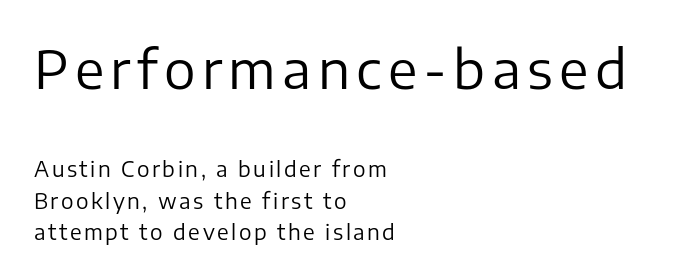
The glyphs are unaccompanied by any horizontal stroke below them. The letters advance in unequal steps, a hallmark of proportional type. Leading matches the norm, producing a regular column. Stems and bowls with no extra thickness — not bold. The upper block of text is set noticeably larger than the block beneath it. Style check: upright.
